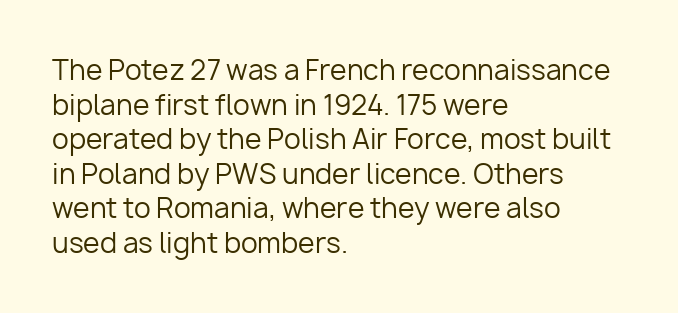
The block of text has a typical density, with ordinary space between rows. Which margin do the lines hug? The left one — the right edge is uneven. The space directly below the letters is spotless. This is the regular roman posture of the typeface. Does extra space separate the letters? No, they use regular spacing.
